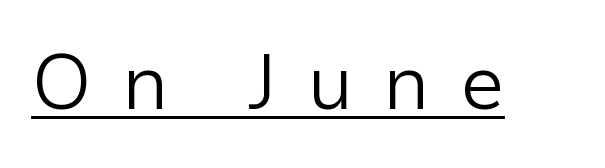
Q: Is the text bold? A: No.
Q: Is the text italic (slanted)? A: No, it is upright.
Q: Is the typeface a serif or a sans-serif typeface? A: Sans-serif.
Q: Is the text underlined? A: Yes.
Q: Is the spacing between letters normal or unusually wide? A: Unusually wide.
Q: Width (condensed, normal, or wide)? A: Normal.
Q: Stroke contrast? A: Low.
Q: x-height? A: Medium.
Q: Monospaced? A: No.
